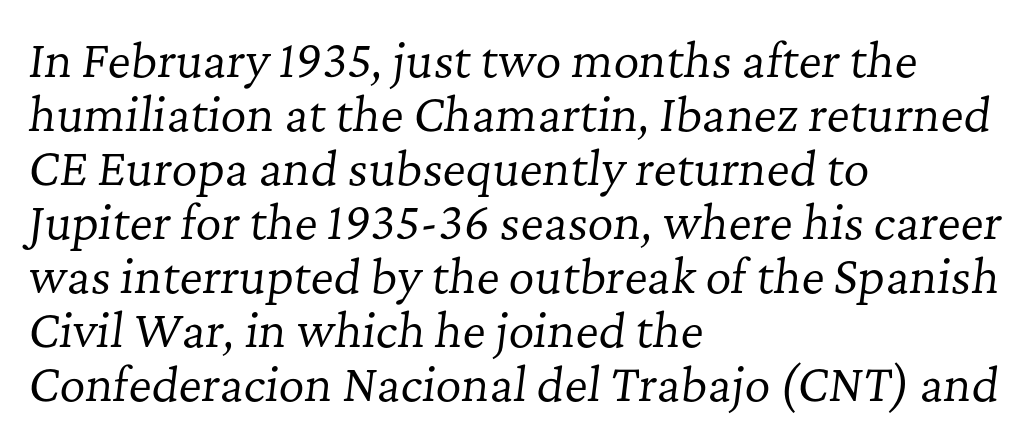
The image shows 45 px regular-weight serif type, italic (leaning right); set left-aligned, line spacing 1.2x, normal letter spacing, not underlined; low stroke contrast and a medium x-height.
